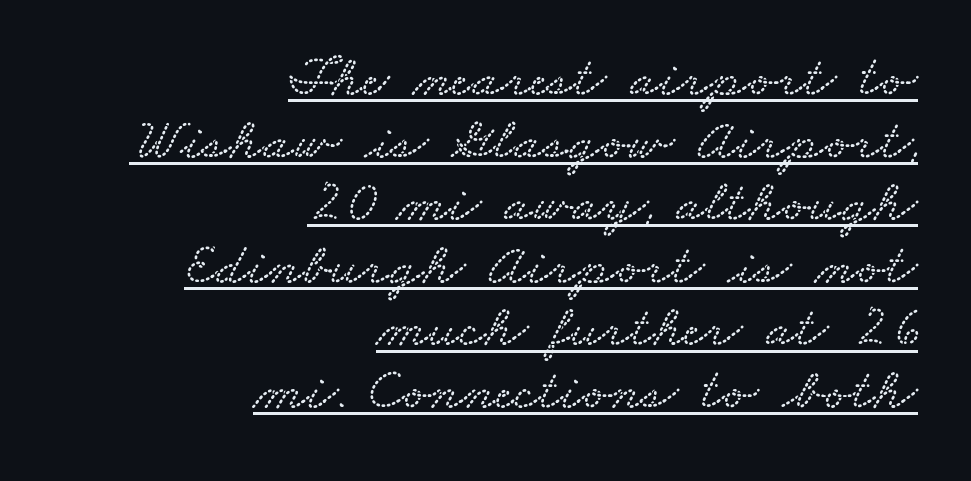
Honestly, the letter spacing is just normal — you wouldn't notice it. Leading: reduced. Spacing verdict: proportional, widths tailored to each character. Does a line run under the words? Yes, clearly.
